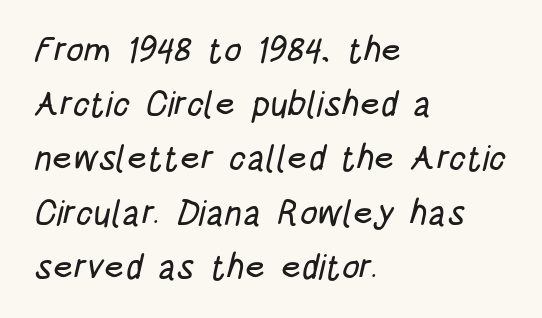
Q: Is the typeface a serif or a sans-serif typeface? A: Sans-serif.
Q: Is the text underlined? A: No.
Q: How is the paragraph aligned? A: Left-aligned.
Q: Is the spacing between letters normal or unusually wide? A: Normal.
Q: Is the spacing between lines tight, normal or loose? A: Normal.
Q: Width (condensed, normal, or wide)? A: Condensed.
Q: Stroke contrast? A: Low.
Q: x-height? A: Large.
Q: Monospaced? A: No.
